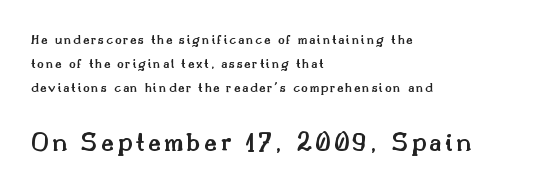
{"serif": "yes", "italic": "no", "bold": "semi", "weight": "semibold", "width": "normal", "stroke_contrast": "medium", "x_height": "small", "monospaced": "no", "underline": "no", "align": "left", "line_spacing_ratio": 1.73, "larger_block": "second", "size_ratio": 2.0, "glyph_px": 28}
